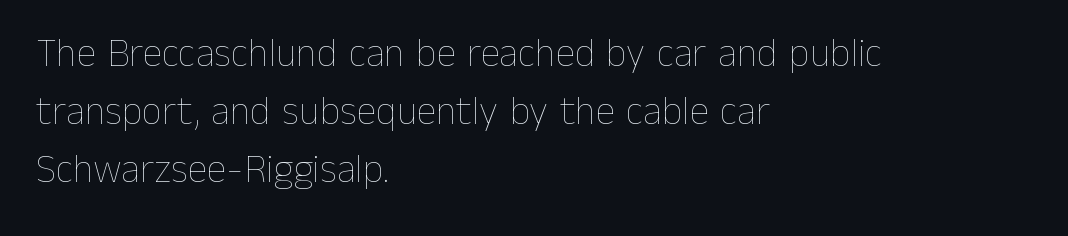
{"italic": "no", "bold": "no", "weight": "thin", "width": "normal", "stroke_contrast": "low", "x_height": "medium", "monospaced": "no", "underline": "no", "align": "left", "line_spacing": "normal", "line_spacing_ratio": 1.45, "letter_spacing": "normal", "letter_spacing_em": 0.0, "glyph_px": 40}
